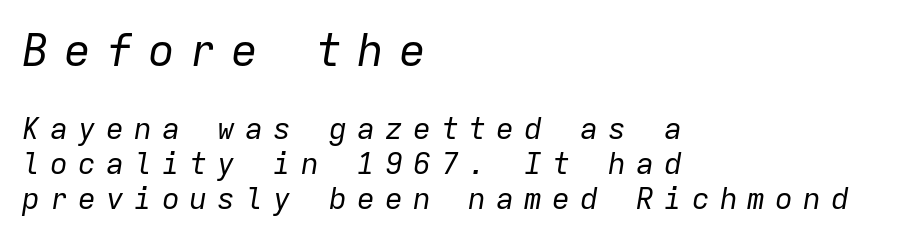
Q: Is the text bold? A: No.
Q: Is the text italic (slanted)? A: Yes, it leans right by about 9 degrees.
Q: Is the text underlined? A: No.
Q: How is the paragraph aligned? A: Left-aligned.
Q: Is the spacing between letters normal or unusually wide? A: Unusually wide.
Q: Which block of text is set in a larger size, the first (top) or the second (bottom)? A: The first (top) one.
Q: Width (condensed, normal, or wide)? A: Normal.
Q: Stroke contrast? A: Low.
Q: x-height? A: Medium.
Q: Monospaced? A: Yes.
